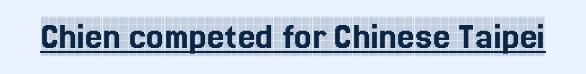
Q: Is the text italic (slanted)? A: No, it is upright.
Q: Is the typeface a serif or a sans-serif typeface? A: Serif.
Q: Is the text underlined? A: Yes.
Q: Is the spacing between letters normal or unusually wide? A: Normal.
Q: Width (condensed, normal, or wide)? A: Condensed.
Q: x-height? A: Large.
Q: Monospaced? A: No.
